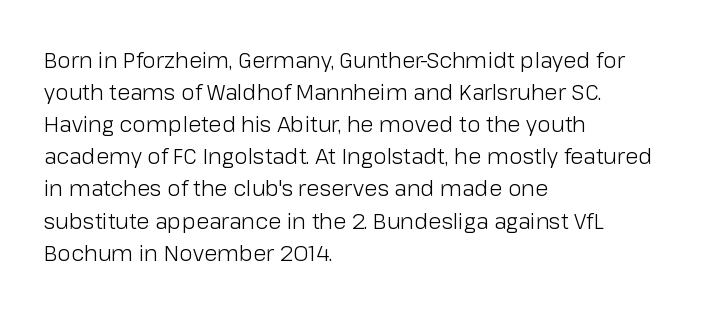
Weight: in the light-to-regular range. These lines keep a tight, regular rhythm from letter to letter. Any mark beneath the type? The region is blank. Left-aligned paragraph, ragged on the right. If you drew a line through each stem, it would be perfectly vertical. Honestly, the row spacing looks completely unremarkable.
